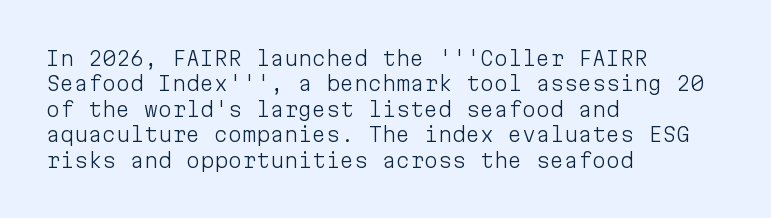
Q: Is the text bold? A: No.
Q: Is the text italic (slanted)? A: No, it is upright.
Q: Is the text underlined? A: No.
Q: How is the paragraph aligned? A: Left-aligned.
Q: Is the spacing between letters normal or unusually wide? A: Normal.
Q: Is the spacing between lines tight, normal or loose? A: Normal.
